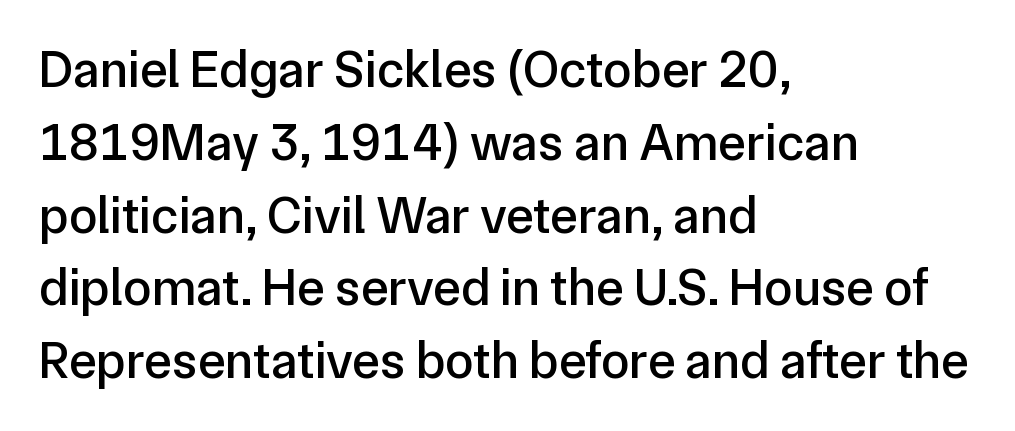
Q: Is the text italic (slanted)? A: No, it is upright.
Q: Is the typeface a serif or a sans-serif typeface? A: Sans-serif.
Q: Is the text underlined? A: No.
Q: How is the paragraph aligned? A: Left-aligned.
Q: Is the spacing between letters normal or unusually wide? A: Normal.
Q: Is the spacing between lines tight, normal or loose? A: Normal.
Q: Width (condensed, normal, or wide)? A: Normal.
Q: Stroke contrast? A: Low.
Q: x-height? A: Medium.
Q: Monospaced? A: No.
